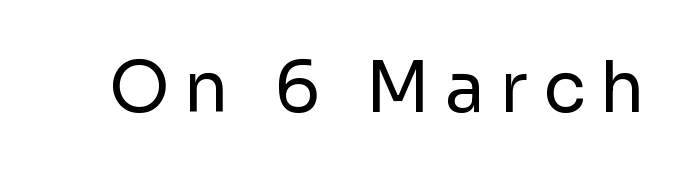
{"serif": "no", "italic": "no", "bold": "no", "weight": "regular", "width": "normal", "stroke_contrast": "low", "x_height": "medium", "monospaced": "no", "underline": "no", "letter_spacing": "wide", "letter_spacing_em": 0.21, "glyph_px": 70}
